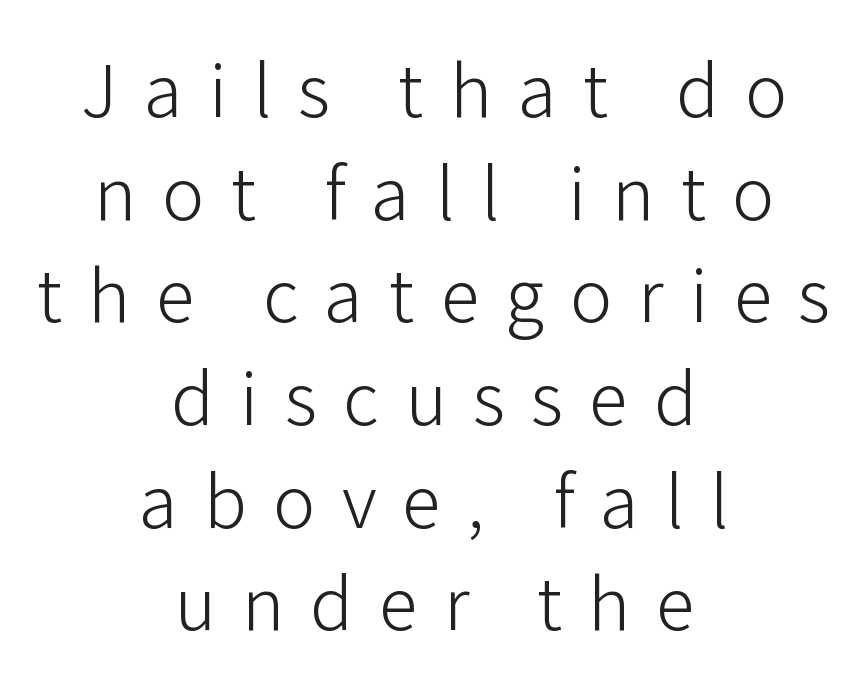
Q: Is the text bold? A: No.
Q: Is the text italic (slanted)? A: No, it is upright.
Q: Is the typeface a serif or a sans-serif typeface? A: Sans-serif.
Q: Is the text underlined? A: No.
Q: How is the paragraph aligned? A: Centered.
Q: Is the spacing between letters normal or unusually wide? A: Unusually wide.
Q: Is the spacing between lines tight, normal or loose? A: Normal.
Q: Width (condensed, normal, or wide)? A: Normal.
Q: Stroke contrast? A: Low.
Q: x-height? A: Medium.
Q: Monospaced? A: No.
